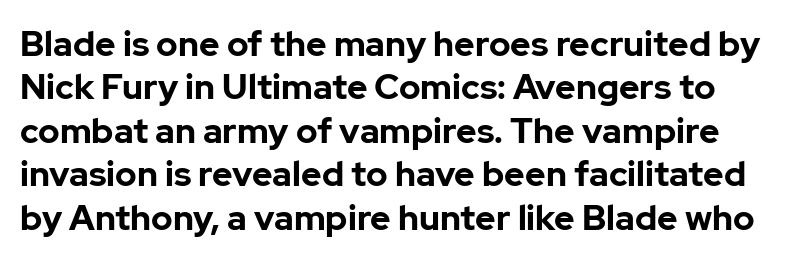
{"serif": "no", "italic": "no", "bold": "yes", "weight": "bold", "width": "normal", "stroke_contrast": "low", "x_height": "medium", "monospaced": "no", "underline": "no", "line_spacing_ratio": 1.24, "letter_spacing": "normal", "letter_spacing_em": 0.0, "glyph_px": 35}
